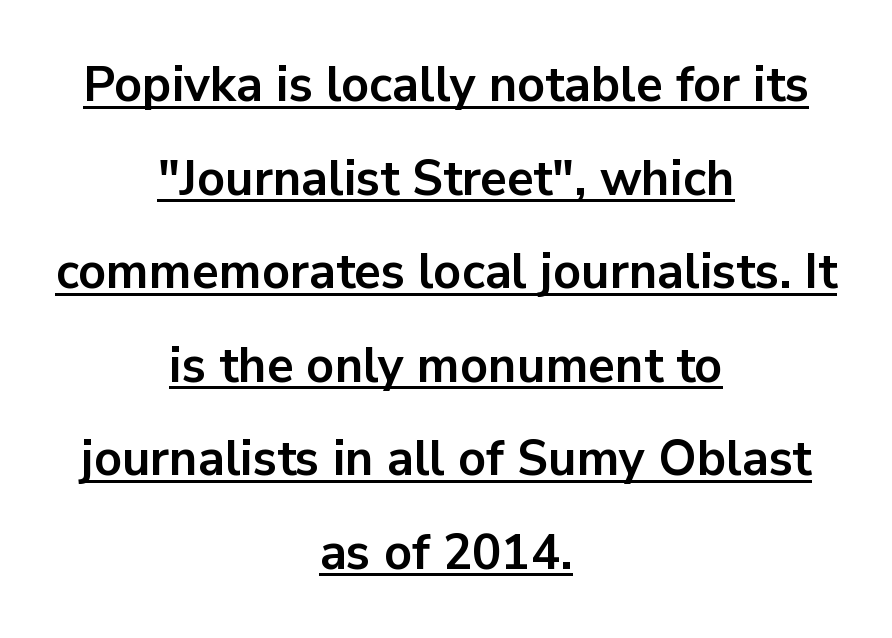
Does the copy run flush right? No — it is centered line by line. Students, this is bold: see how much ink each stroke carries. Is the letter spacing exaggerated? No — it looks like the ordinary default. A sans-serif font was chosen for this passage. A great deal of white space separates one row of letters from the next.
